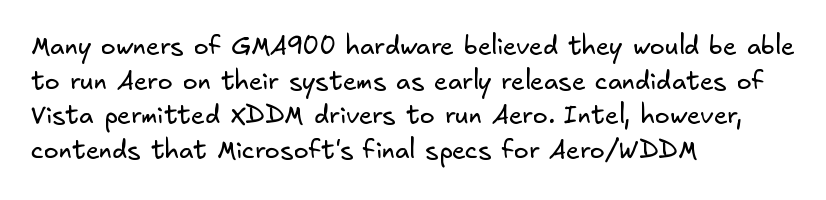
These lines keep a tight, regular rhythm from letter to letter. Quick note: underline off. This sample is left-justified, so line endings fall wherever the words run out. The cut favours lightness, reaching ordinary text weight at its darkest. Leading matches the norm, producing a regular column.
